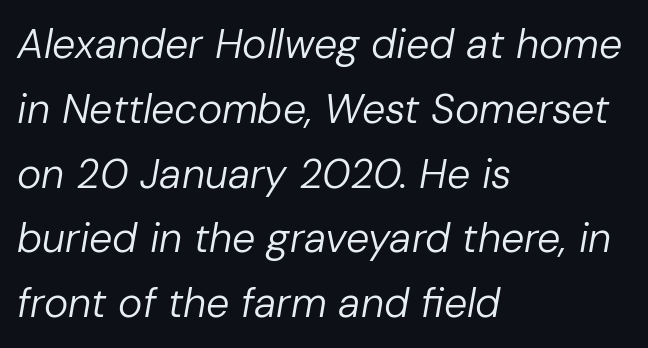
Nothing heavy about these letters — not bold at all. Nothing unusual about the tracking: characters are spaced as the font intends. Lines of text with bare space underneath. Tall strokes in this sample are angled rather than plumb. Notice how the passage keeps a crisp vertical edge on the left only. Does the leading feel generous? No, just average.
